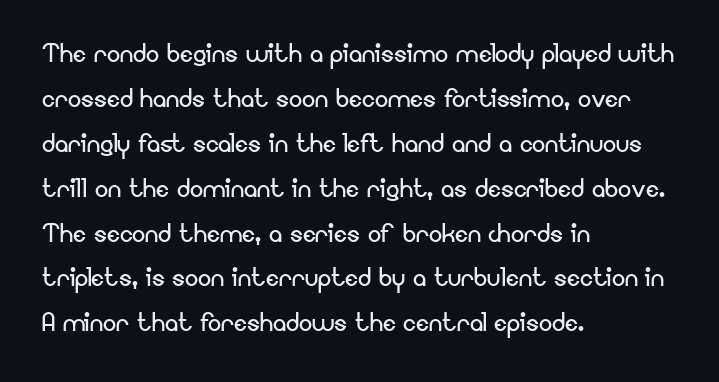
Q: Is the text bold? A: No.
Q: Is the text italic (slanted)? A: No, it is upright.
Q: Is the typeface a serif or a sans-serif typeface? A: Sans-serif.
Q: Is the text underlined? A: No.
Q: How is the paragraph aligned? A: Left-aligned.
Q: Is the spacing between letters normal or unusually wide? A: Normal.
Q: Is the spacing between lines tight, normal or loose? A: Normal.
Q: Width (condensed, normal, or wide)? A: Normal.
Q: Stroke contrast? A: Low.
Q: x-height? A: Small.
Q: Monospaced? A: No.
